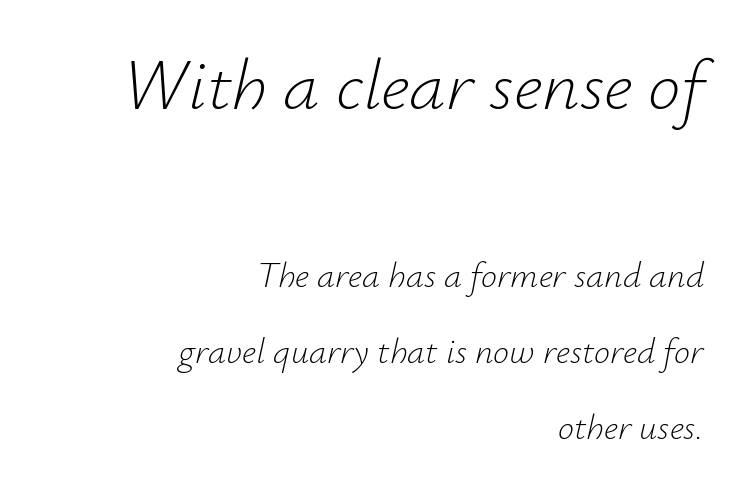
The image shows 73 px light type, italic (leaning right); set right-aligned, loose line spacing (2.11x), normal letter spacing, not underlined; the first (top) block is 2.03x larger; low stroke contrast and a small x-height.
